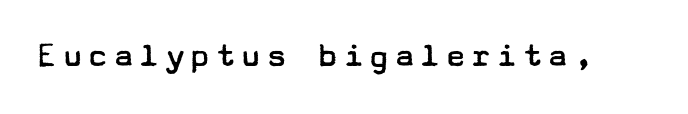
Q: Is the text bold? A: No.
Q: Is the text italic (slanted)? A: No, it is upright.
Q: Is the typeface a serif or a sans-serif typeface? A: Sans-serif.
Q: Is the text underlined? A: No.
Q: Width (condensed, normal, or wide)? A: Wide.
Q: Stroke contrast? A: Low.
Q: x-height? A: Medium.
